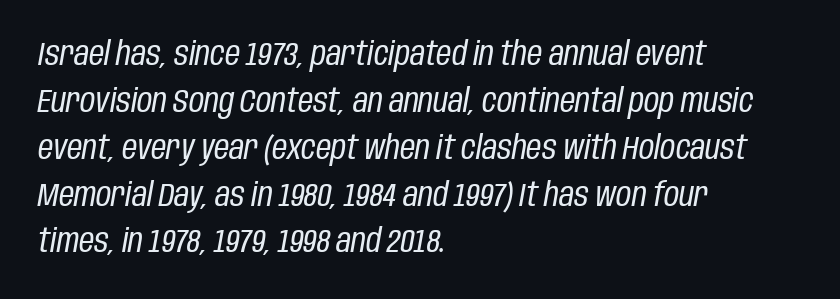
Q: Is the text bold? A: No.
Q: Is the text italic (slanted)? A: Yes, it leans right by about 10 degrees.
Q: Is the text underlined? A: No.
Q: How is the paragraph aligned? A: Left-aligned.
Q: Is the spacing between letters normal or unusually wide? A: Normal.
Q: Is the spacing between lines tight, normal or loose? A: Normal.
Q: Width (condensed, normal, or wide)? A: Condensed.
Q: Stroke contrast? A: Low.
Q: x-height? A: Large.
Q: Monospaced? A: No.
